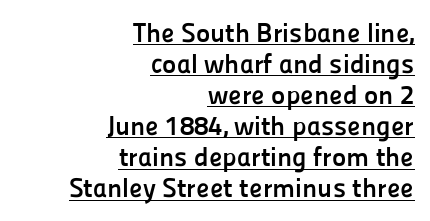
Q: Is the text bold? A: Yes.
Q: Is the text italic (slanted)? A: No, it is upright.
Q: Is the text underlined? A: Yes.
Q: How is the paragraph aligned? A: Right-aligned.
Q: Is the spacing between letters normal or unusually wide? A: Normal.
Q: Is the spacing between lines tight, normal or loose? A: Tight.
